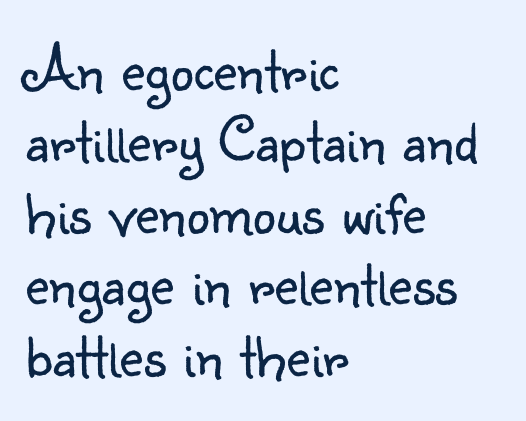
{"serif": "no", "italic": "no", "bold": "no", "weight": "light", "width": "normal", "stroke_contrast": "low", "x_height": "small", "monospaced": "no", "underline": "no", "align": "left", "line_spacing": "tight", "line_spacing_ratio": 1.1, "letter_spacing": "normal", "letter_spacing_em": 0.0, "glyph_px": 65}
